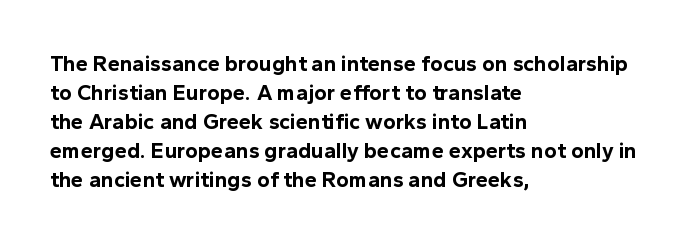
Q: Is the text bold? A: Yes.
Q: Is the text italic (slanted)? A: No, it is upright.
Q: Is the text underlined? A: No.
Q: How is the paragraph aligned? A: Left-aligned.
Q: Is the spacing between letters normal or unusually wide? A: Normal.
Q: Is the spacing between lines tight, normal or loose? A: Normal.
